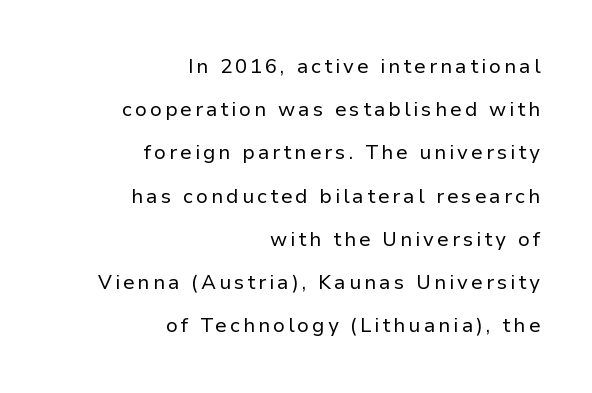
Q: Is the text bold? A: No.
Q: Is the text italic (slanted)? A: No, it is upright.
Q: Is the text underlined? A: No.
Q: How is the paragraph aligned? A: Right-aligned.
Q: Is the spacing between lines tight, normal or loose? A: Loose.
